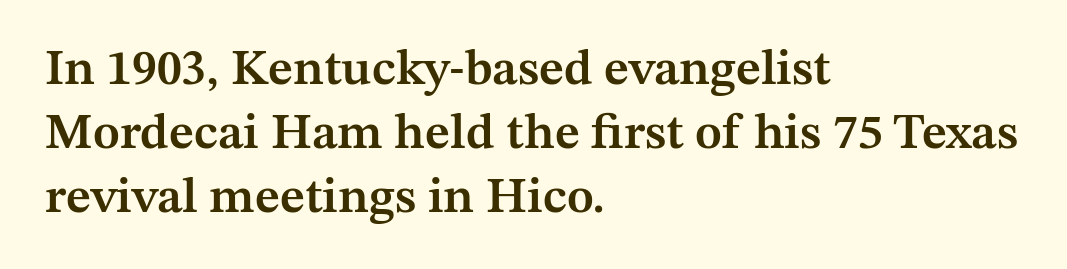
Just letters on the line, the space beneath them empty. Compared with typical paragraphs, the rows here are spaced about the same. I'd call this a serif setting — the letters wear small feet. How are the letters spaced? Ordinarily, with no added tracking.
